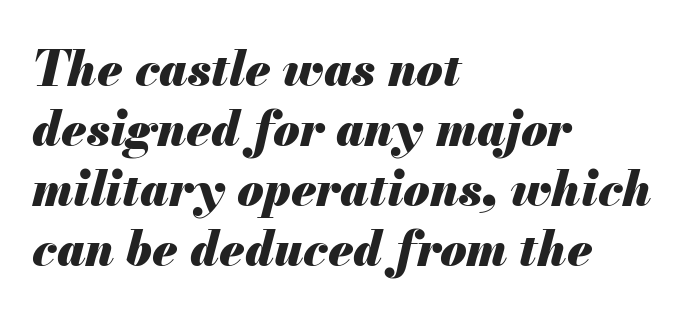
The image shows 48 px heavy type, italic (leaning right); set left-aligned, normal line spacing (1.25x), normal letter spacing, not underlined; medium stroke contrast and a small x-height.
